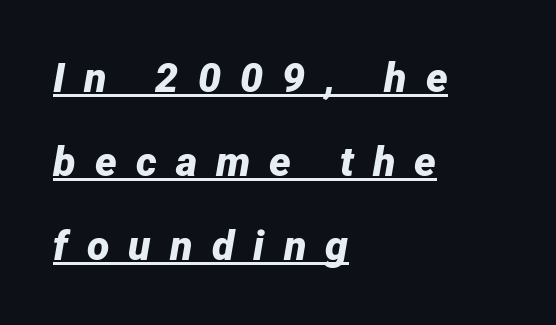
Alignment: flush left. Quick note: underline on. Notice how the stems are inclined rather than vertical — that's the hallmark of italics. If you measured baseline to baseline, you'd find a long distance. Heft: maximum for text — a bold. The letters advance in unequal steps, a hallmark of proportional type.
